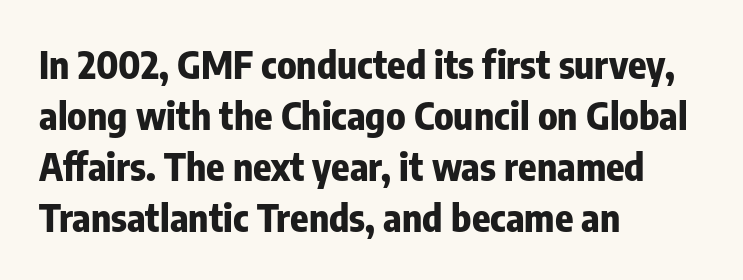
{"serif": "no", "italic": "no", "bold": "yes", "weight": "bold", "width": "condensed", "stroke_contrast": "low", "x_height": "medium", "monospaced": "no", "underline": "no", "align": "left", "line_spacing": "normal", "line_spacing_ratio": 1.34, "letter_spacing": "normal", "letter_spacing_em": 0.0, "glyph_px": 38}
